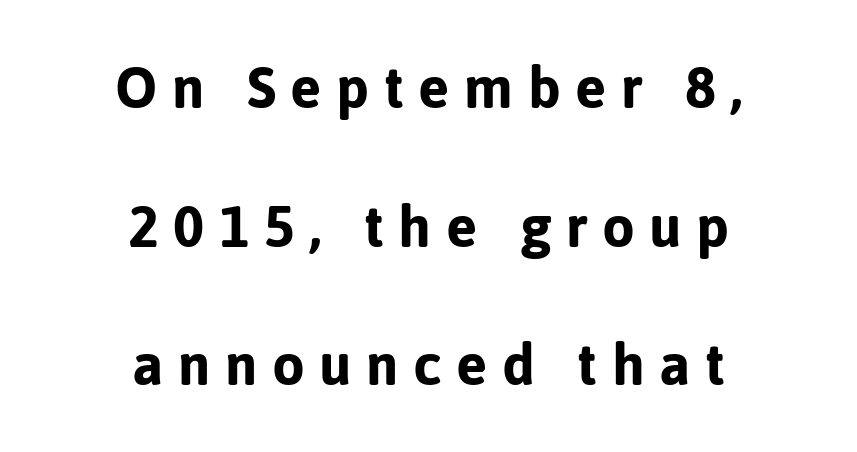
Stroke thickness is high; the sample reads as a true bold. You could not count columns in this text — the font is proportionally spaced. Upright lettering throughout. Words float on clear page, feet unadorned.
